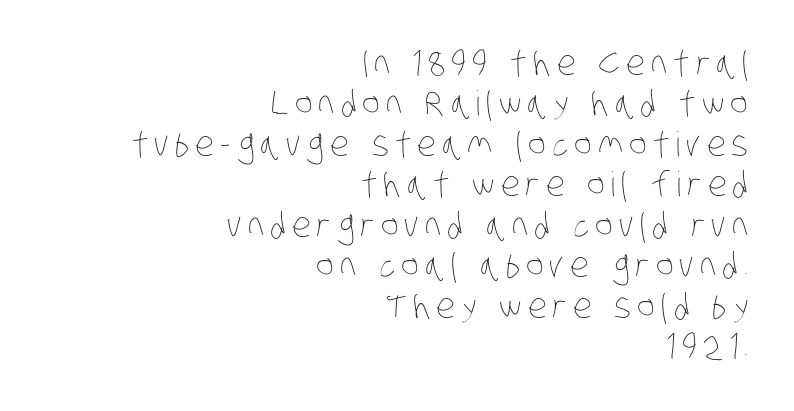
Q: Is the text bold? A: No.
Q: Is the text underlined? A: No.
Q: How is the paragraph aligned? A: Right-aligned.
Q: Width (condensed, normal, or wide)? A: Condensed.
Q: Stroke contrast? A: Low.
Q: x-height? A: Large.
Q: Monospaced? A: No.
